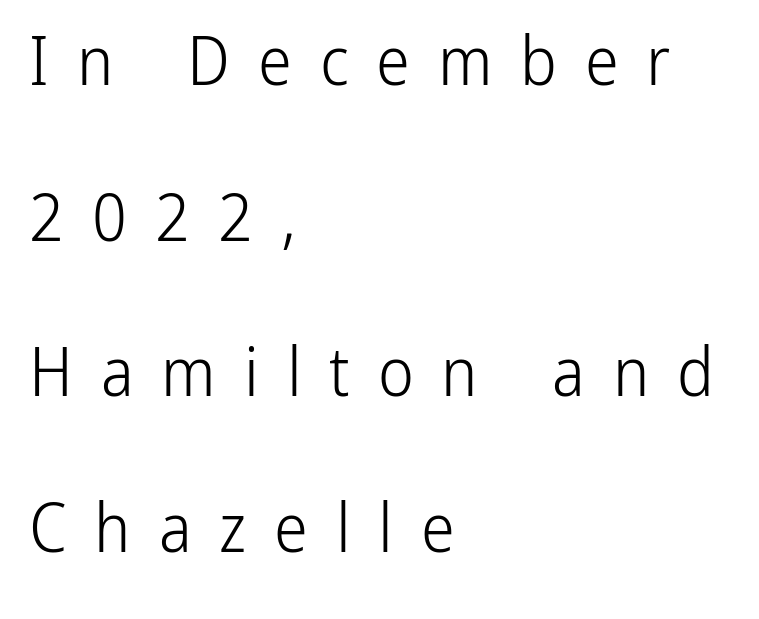
{"serif": "no", "italic": "no", "bold": "no", "weight": "light", "width": "condensed", "stroke_contrast": "low", "x_height": "medium", "monospaced": "no", "underline": "no", "align": "left", "line_spacing": "loose", "line_spacing_ratio": 2.29, "letter_spacing": "wide", "letter_spacing_em": 0.41, "glyph_px": 68}
